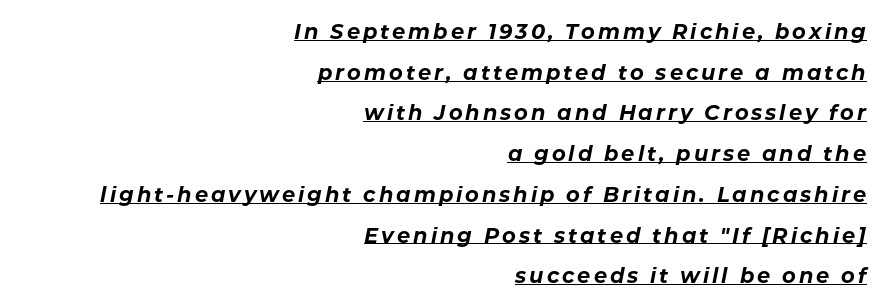
The image shows 21 px bold type, italic (leaning right); set right-aligned, loose line spacing (1.94x), underlined.
